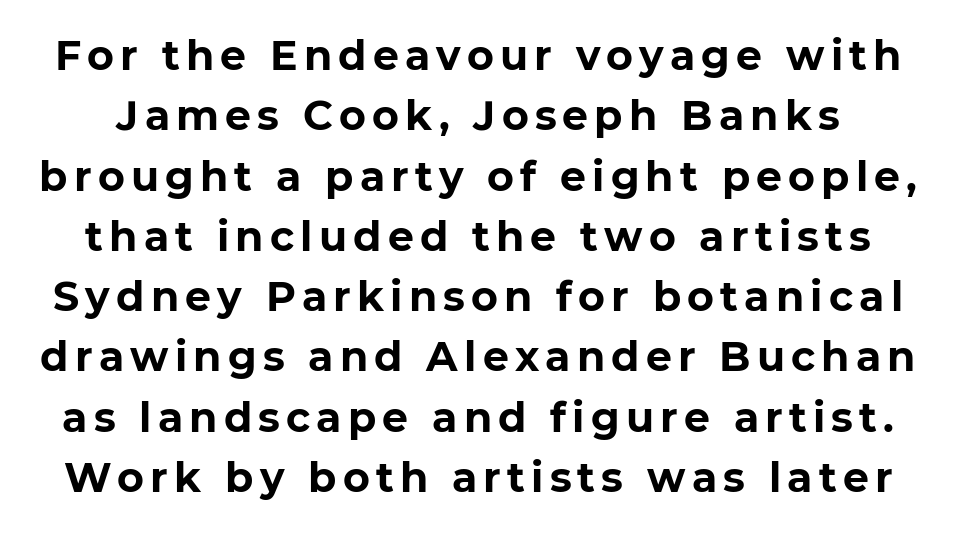
{"serif": "no", "bold": "yes", "weight": "bold", "width": "normal", "stroke_contrast": "low", "x_height": "medium", "monospaced": "no", "underline": "no", "line_spacing": "normal", "line_spacing_ratio": 1.47, "glyph_px": 41}
